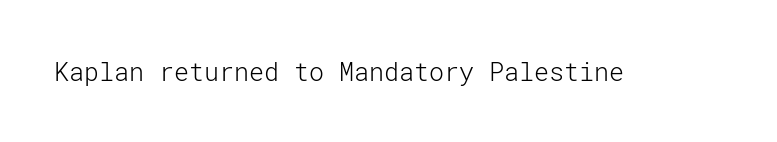
Q: Is the text bold? A: No.
Q: Is the text italic (slanted)? A: No, it is upright.
Q: Is the text underlined? A: No.
Q: Is the spacing between letters normal or unusually wide? A: Normal.
